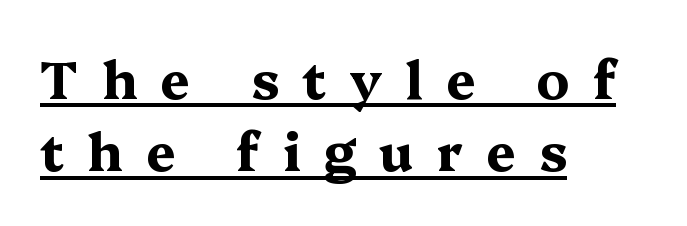
Tracking value appears strongly positive — letters spread wide. Vertical strokes here are truly vertical. Underlining? Definitely there. Looks like regular typesetting: each glyph gets only the width it needs. Serifs: yes, visible at the terminals of the letterforms.
